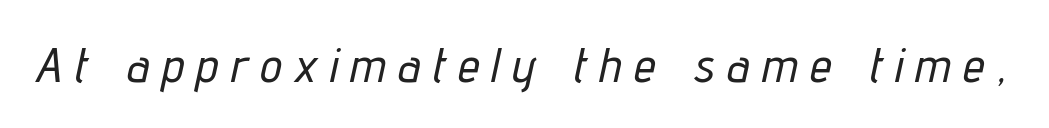
You could not count columns in this text — the font is proportionally spaced. Only glyphs here, with clear space below each row. Inter-character spacing is expanded well beyond the font's built-in metrics. The whole block is typeset with a tilt.
